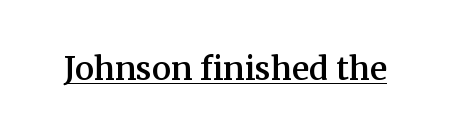
Q: Is the text bold? A: Semi-bold.
Q: Is the text italic (slanted)? A: No, it is upright.
Q: Is the typeface a serif or a sans-serif typeface? A: Serif.
Q: Is the text underlined? A: Yes.
Q: Is the spacing between letters normal or unusually wide? A: Normal.
Q: Width (condensed, normal, or wide)? A: Normal.
Q: Stroke contrast? A: Medium.
Q: x-height? A: Medium.
Q: Monospaced? A: No.
